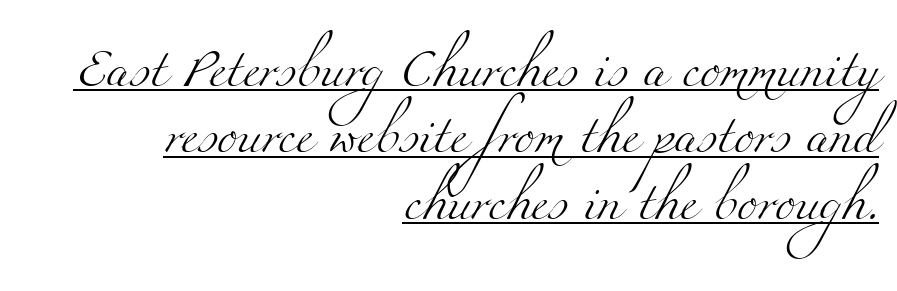
The typeface has the unassuming heft of standard copy or less. The face used here is proportionally spaced, like ordinary book or web type. Honestly, the underline is the first thing you notice here. The face used here is rendered with its standard letterfit. Horizontal alignment here is rightward, an uncommon choice for prose.
